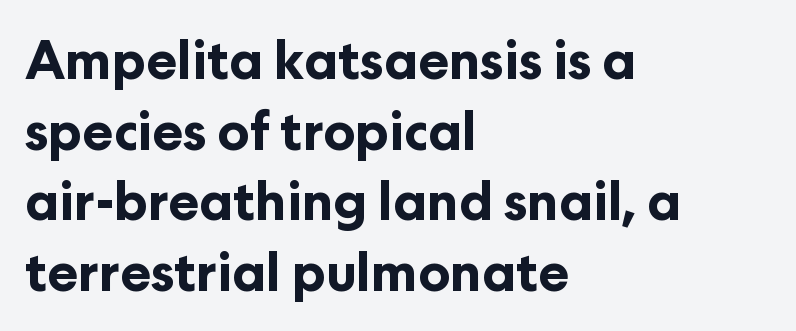
Letter spacing: default. Unmarked baselines from the first word to the last. No italicization has been applied; the sample stays upright. A typesetter would label this face a sans.
